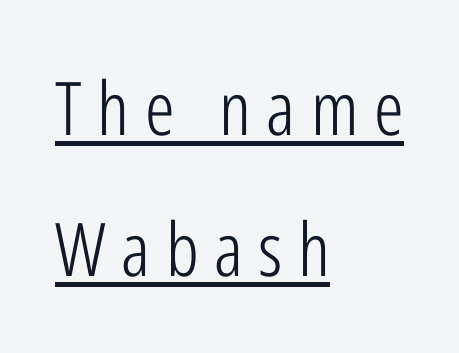
The image shows 74 px light, condensed sans-serif type, upright; set left-aligned, loose line spacing (1.9x), unusually wide letter spacing (+0.21 em), underlined; low stroke contrast and a medium x-height.
